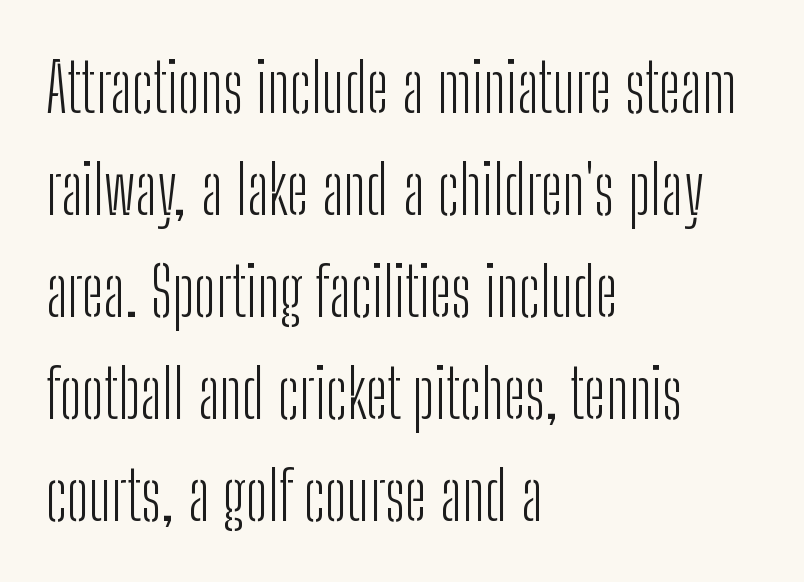
{"serif": "no", "italic": "no", "bold": "no", "weight": "light", "width": "condensed", "stroke_contrast": "low", "x_height": "medium", "monospaced": "no", "underline": "no", "align": "left", "line_spacing": "normal", "line_spacing_ratio": 1.5, "letter_spacing": "normal", "letter_spacing_em": 0.0, "glyph_px": 68}
